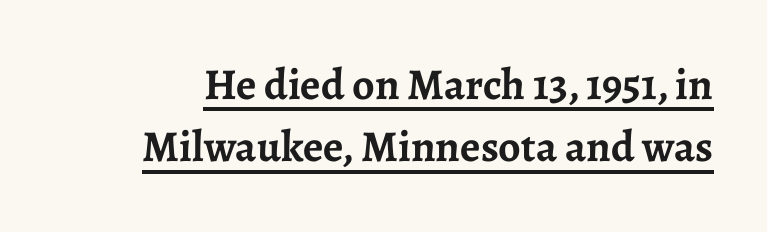
Q: Is the text bold? A: Yes.
Q: Is the text italic (slanted)? A: No, it is upright.
Q: Is the typeface a serif or a sans-serif typeface? A: Serif.
Q: Is the text underlined? A: Yes.
Q: Is the spacing between letters normal or unusually wide? A: Normal.
Q: Is the spacing between lines tight, normal or loose? A: Normal.
Q: Width (condensed, normal, or wide)? A: Normal.
Q: Stroke contrast? A: Low.
Q: x-height? A: Medium.
Q: Monospaced? A: No.
